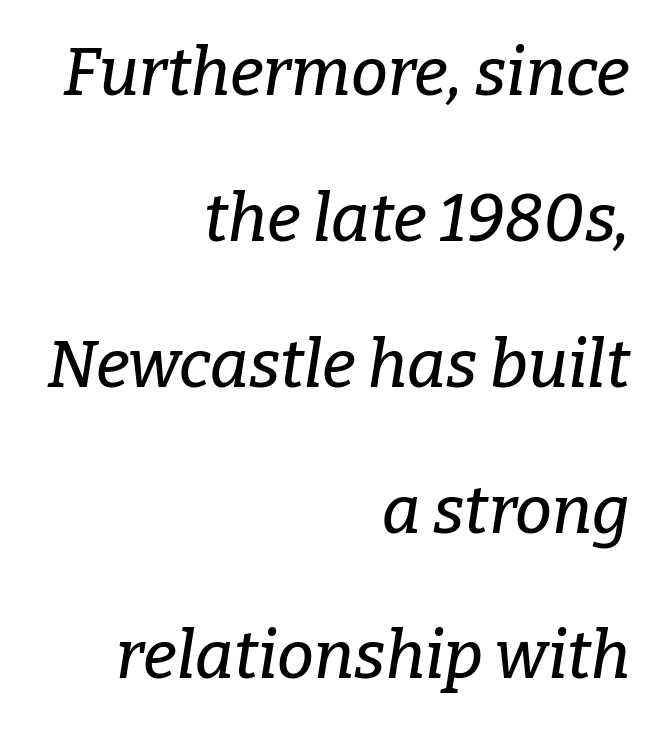
Inter-character spacing is left at the font's built-in metrics. The lines are quadded right. The font's italic variant was chosen for this text. These lines are composed in type with serifs.
